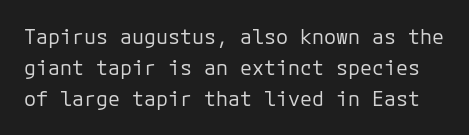
Q: Is the text bold? A: No.
Q: Is the text italic (slanted)? A: No, it is upright.
Q: Is the text underlined? A: No.
Q: Is the spacing between letters normal or unusually wide? A: Normal.
Q: Is the spacing between lines tight, normal or loose? A: Normal.
